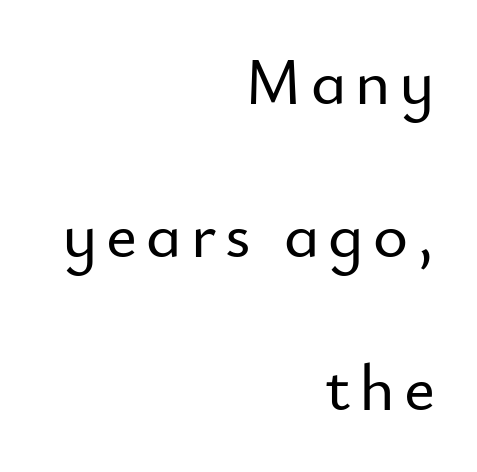
Q: Is the text italic (slanted)? A: No, it is upright.
Q: Is the typeface a serif or a sans-serif typeface? A: Sans-serif.
Q: Is the text underlined? A: No.
Q: How is the paragraph aligned? A: Right-aligned.
Q: Is the spacing between lines tight, normal or loose? A: Loose.
Q: Width (condensed, normal, or wide)? A: Normal.
Q: Stroke contrast? A: Low.
Q: x-height? A: Small.
Q: Monospaced? A: No.
